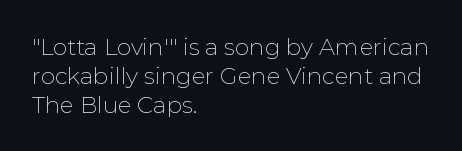
The image shows 23 px text type, upright; set left-aligned, normal line spacing (1.26x), normal letter spacing, not underlined.
